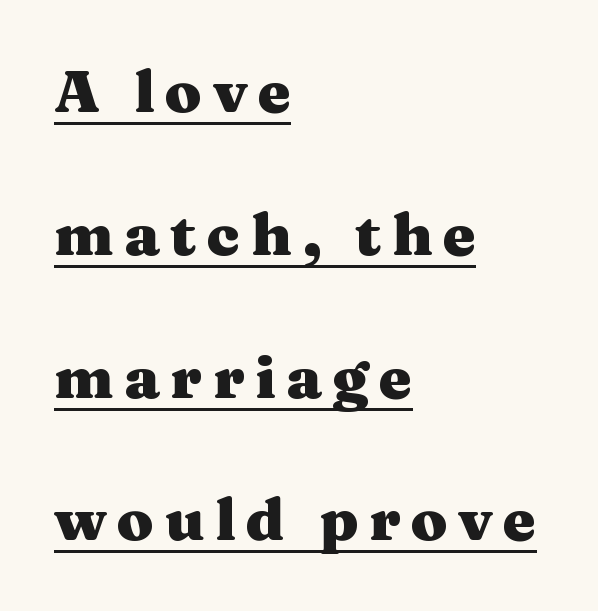
Q: Is the text bold? A: Yes.
Q: Is the text italic (slanted)? A: No, it is upright.
Q: Is the typeface a serif or a sans-serif typeface? A: Serif.
Q: Is the text underlined? A: Yes.
Q: How is the paragraph aligned? A: Left-aligned.
Q: Is the spacing between lines tight, normal or loose? A: Loose.
Q: Width (condensed, normal, or wide)? A: Wide.
Q: Stroke contrast? A: Medium.
Q: x-height? A: Medium.
Q: Monospaced? A: No.
